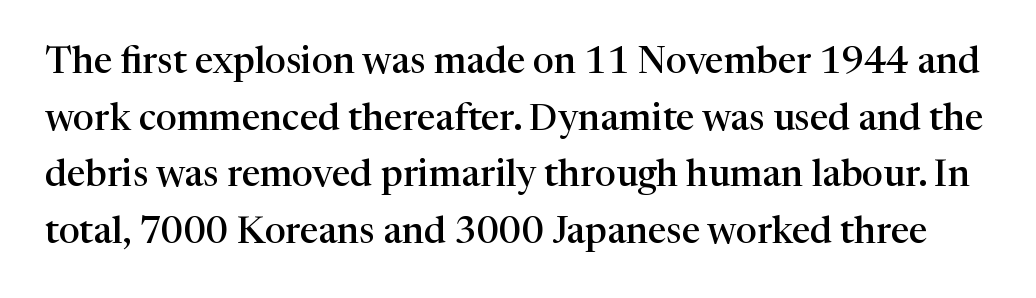
The image shows 37 px semibold serif type, upright; set normal line spacing (1.53x), normal letter spacing, not underlined; high stroke contrast and a medium x-height.
